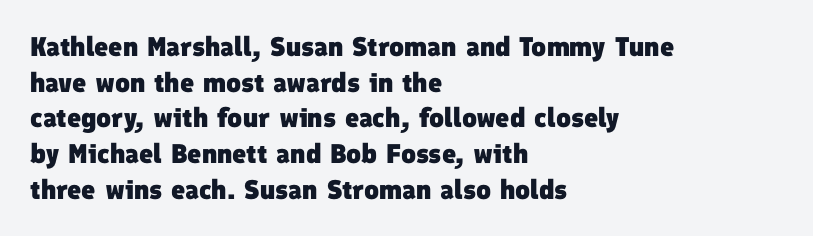
Q: Is the text bold? A: Yes.
Q: Is the text underlined? A: No.
Q: How is the paragraph aligned? A: Left-aligned.
Q: Is the spacing between letters normal or unusually wide? A: Normal.
Q: Is the spacing between lines tight, normal or loose? A: Normal.
